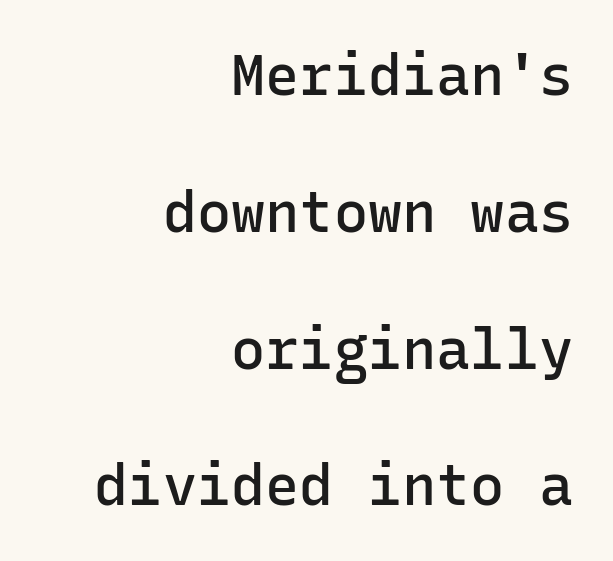
The image shows 57 px semibold sans-serif type, upright, monospaced; set right-aligned, loose line spacing (2.4x), normal letter spacing, not underlined; low stroke contrast and a medium x-height.
